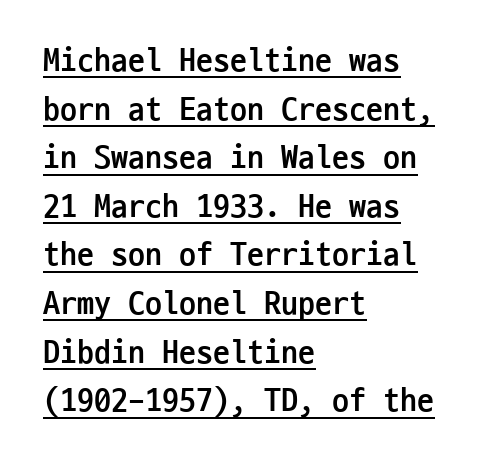
Q: Is the text bold? A: Yes.
Q: Is the text italic (slanted)? A: No, it is upright.
Q: Is the typeface a serif or a sans-serif typeface? A: Sans-serif.
Q: Is the text underlined? A: Yes.
Q: How is the paragraph aligned? A: Left-aligned.
Q: Is the spacing between letters normal or unusually wide? A: Normal.
Q: Is the spacing between lines tight, normal or loose? A: Normal.
Q: Width (condensed, normal, or wide)? A: Condensed.
Q: Stroke contrast? A: Low.
Q: x-height? A: Medium.
Q: Monospaced? A: Yes.
